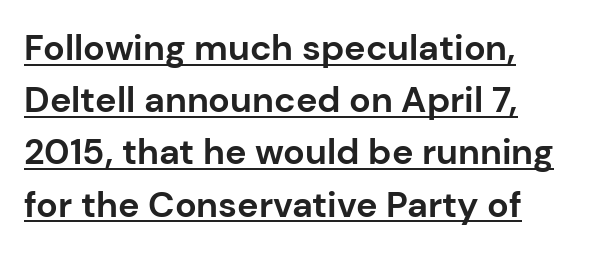
The image shows 36 px bold sans-serif type, upright; set left-aligned, normal line spacing (1.45x), normal letter spacing, underlined; low stroke contrast and a medium x-height.
